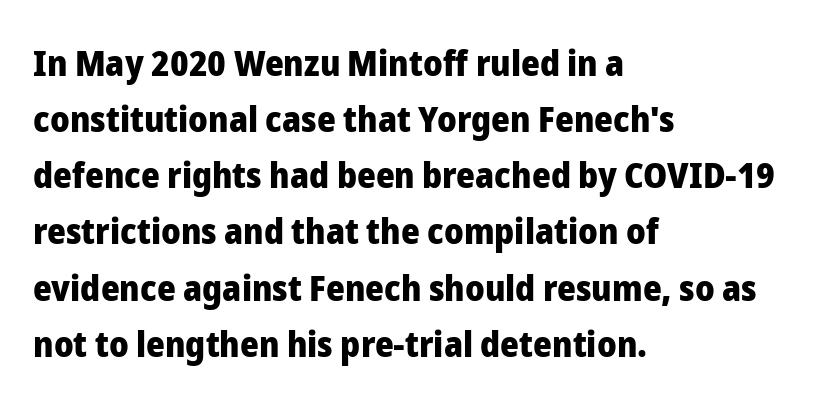
{"serif": "no", "italic": "no", "bold": "yes", "weight": "heavy", "width": "normal", "stroke_contrast": "low", "x_height": "medium", "monospaced": "no", "underline": "no", "align": "left", "line_spacing": "normal", "line_spacing_ratio": 1.56, "letter_spacing": "normal", "letter_spacing_em": 0.0, "glyph_px": 36}
